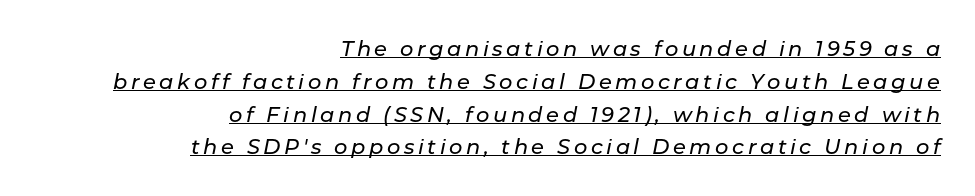
The image shows 21 px text type, italic (leaning right); set right-aligned, normal line spacing (1.56x), underlined.
